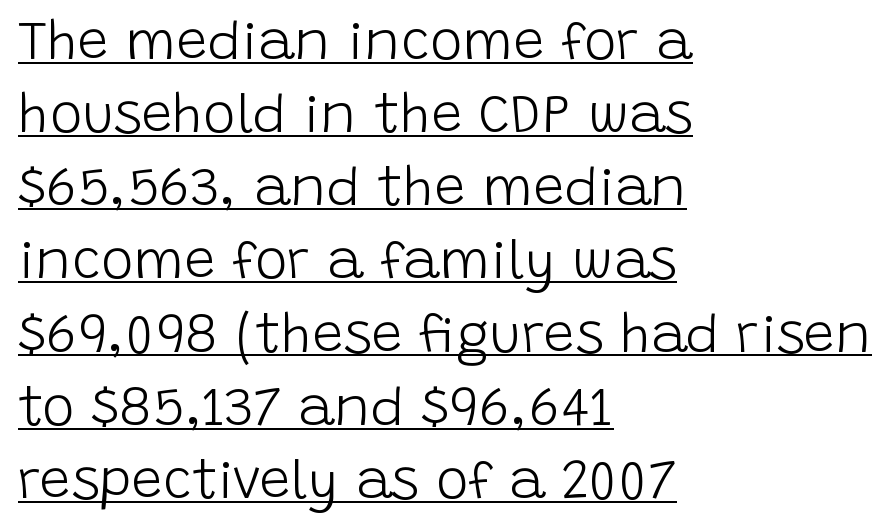
{"serif": "no", "italic": "no", "bold": "no", "weight": "light", "width": "normal", "stroke_contrast": "low", "x_height": "large", "monospaced": "no", "underline": "yes", "align": "left", "line_spacing": "normal", "line_spacing_ratio": 1.33, "letter_spacing": "normal", "letter_spacing_em": 0.0, "glyph_px": 55}
